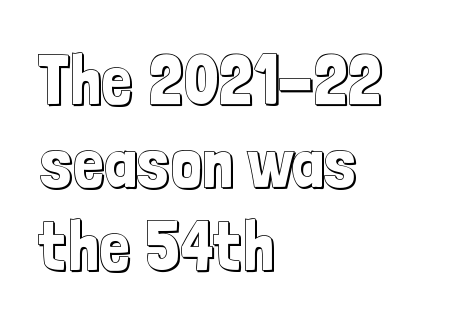
Students, note that the glyphs here touch the page at normal intervals. Does the copy run flush right? No — it runs flush left. The passage shown is typed in a proportional face where columns would drift. Clear beneath every line of the passage. Nope, not italic — everything's standing straight.
